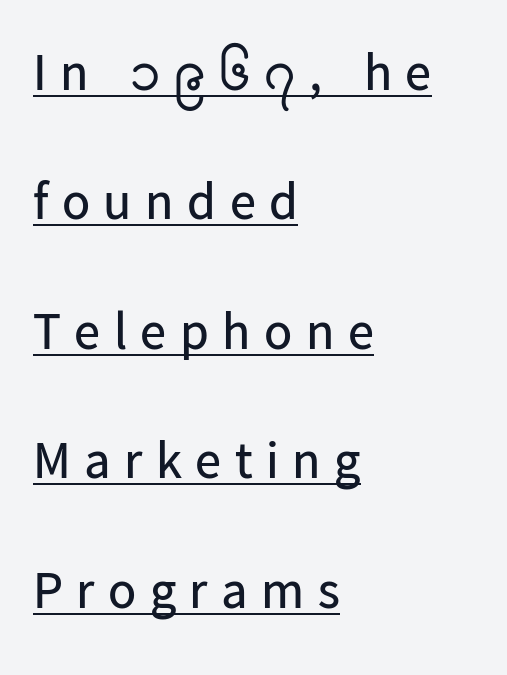
{"serif": "no", "italic": "no", "bold": "no", "weight": "regular", "width": "normal", "stroke_contrast": "low", "x_height": "medium", "monospaced": "no", "underline": "yes", "align": "left", "line_spacing": "loose", "line_spacing_ratio": 2.49, "letter_spacing": "wide", "letter_spacing_em": 0.26, "glyph_px": 52}
